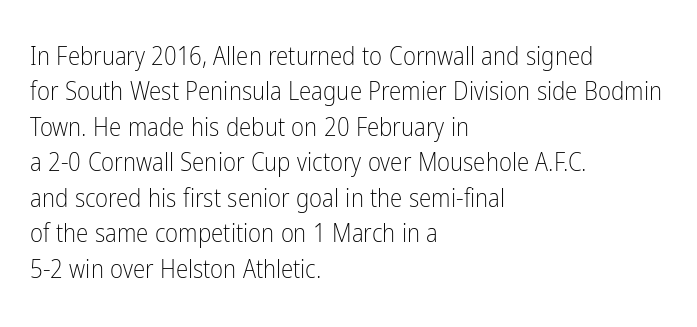
Q: Is the text bold? A: No.
Q: Is the text italic (slanted)? A: No, it is upright.
Q: Is the text underlined? A: No.
Q: How is the paragraph aligned? A: Left-aligned.
Q: Is the spacing between letters normal or unusually wide? A: Normal.
Q: Is the spacing between lines tight, normal or loose? A: Normal.
